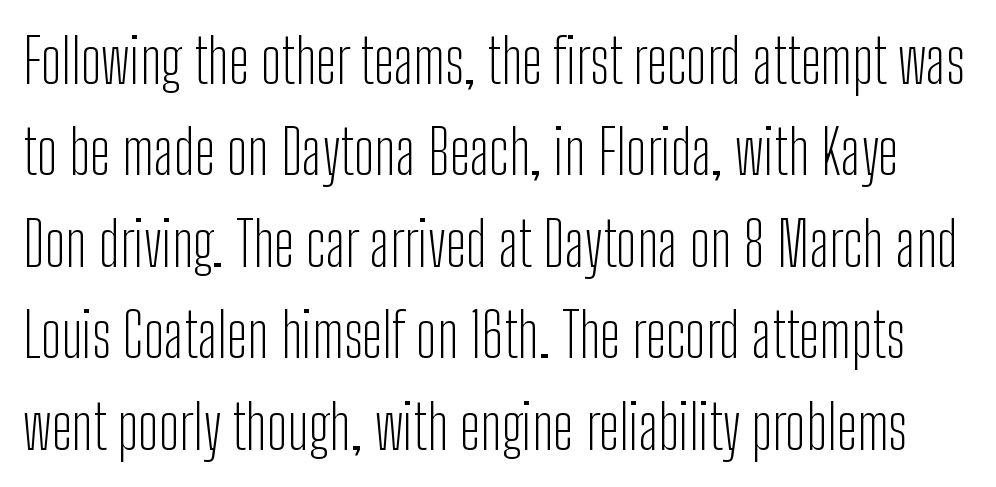
{"serif": "no", "italic": "no", "bold": "no", "weight": "light", "width": "condensed", "stroke_contrast": "low", "x_height": "medium", "monospaced": "no", "underline": "no", "line_spacing": "normal", "line_spacing_ratio": 1.5, "letter_spacing": "normal", "letter_spacing_em": 0.0, "glyph_px": 61}
